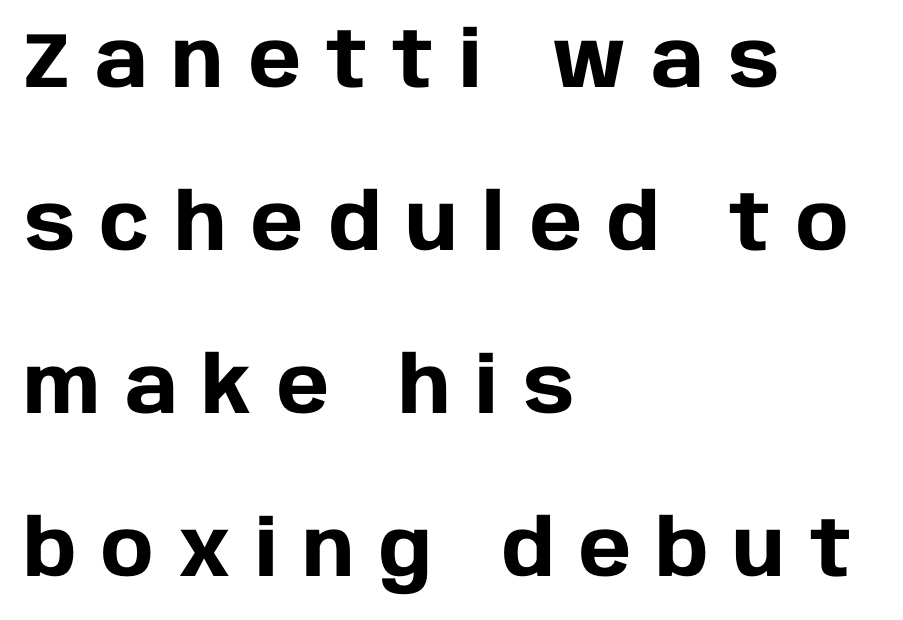
The image shows 78 px heavy sans-serif type, upright; set left-aligned, loose line spacing (2.09x), unusually wide letter spacing (+0.32 em), not underlined; low stroke contrast and a large x-height.
